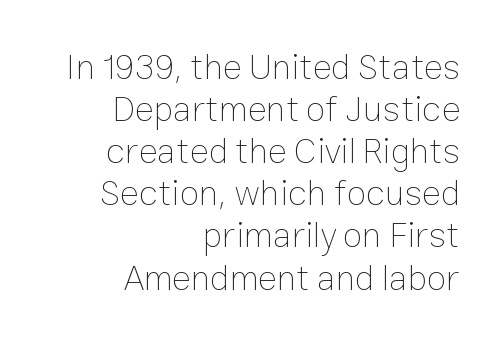
Every row of glyphs terminates at an identical x-position on the right. The face used here is proportionally spaced, like ordinary book or web type. Descenders are the only things crossing below the line. Standard letterfit; no display-style spreading of the glyphs. The axis of the letterforms is exactly vertical.
